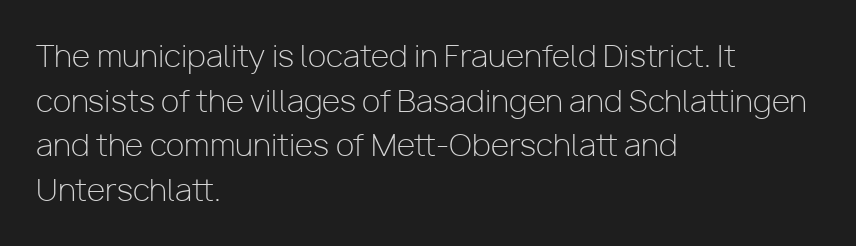
Heaviness? Minimal to ordinary, like unemphasized prose. The text block is weighted toward the left margin, trailing off unevenly rightward. Students, observe: this is what conventionally led text looks like. Italic: no, the glyphs are upright roman.
